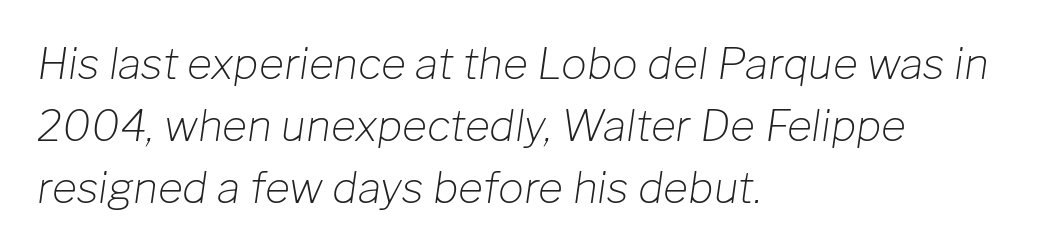
Q: Is the text bold? A: No.
Q: Is the text italic (slanted)? A: Yes, it leans right by about 8 degrees.
Q: Is the text underlined? A: No.
Q: How is the paragraph aligned? A: Left-aligned.
Q: Is the spacing between letters normal or unusually wide? A: Normal.
Q: Is the spacing between lines tight, normal or loose? A: Normal.
Q: Width (condensed, normal, or wide)? A: Normal.
Q: Stroke contrast? A: Low.
Q: x-height? A: Medium.
Q: Monospaced? A: No.
